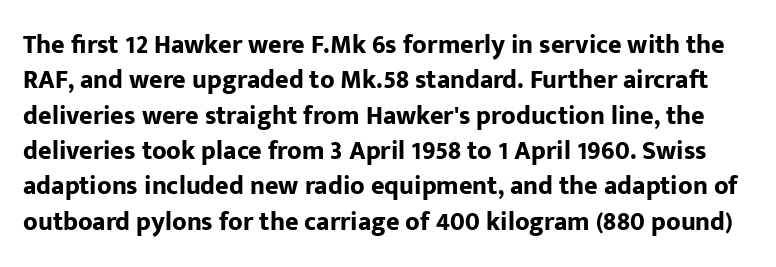
Emphasis by weight is at full strength: bold. No extra tracking has been applied to these lines. Ordinary non-slanted type is in use. A bare baseline throughout the passage. How would I describe the line gaps? Plain and ordinary.
